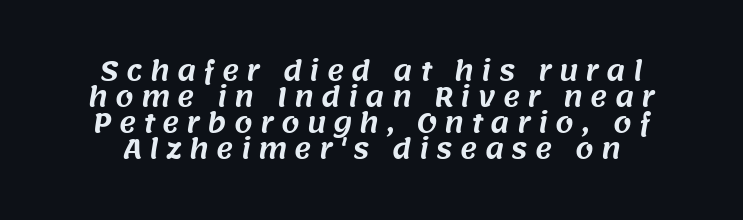
{"underline": "no", "align": "center", "line_spacing": "tight", "line_spacing_ratio": 1.0, "letter_spacing": "wide", "letter_spacing_em": 0.28, "glyph_px": 26}
